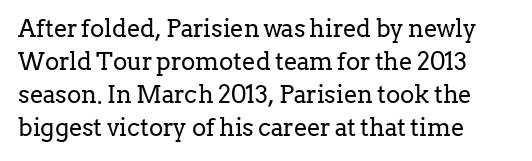
{"italic": "no", "bold": "no", "underline": "no", "align": "left", "line_spacing": "normal", "line_spacing_ratio": 1.38, "letter_spacing": "normal", "letter_spacing_em": 0.0, "glyph_px": 24}
